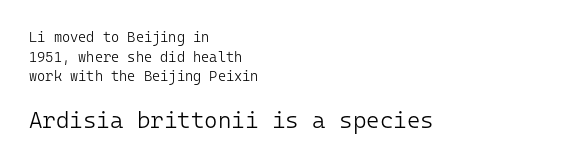
Students, observe: this is what conventionally led text looks like. This rendering leaves character spacing at its baseline value. The cut favours lightness, reaching ordinary text weight at its darkest. The specimen reads as upright at a glance.
